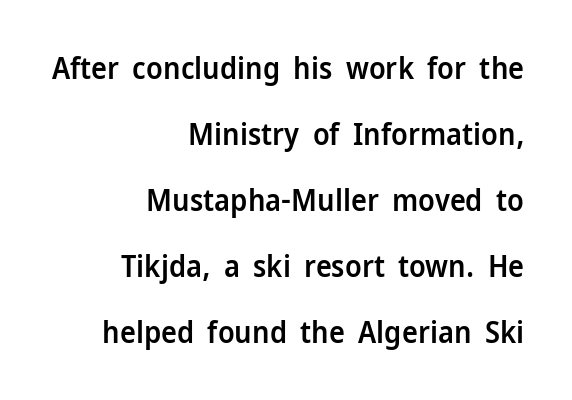
{"serif": "no", "italic": "no", "bold": "semi", "weight": "semibold", "width": "normal", "stroke_contrast": "low", "x_height": "medium", "monospaced": "no", "underline": "no", "align": "right", "line_spacing": "loose", "line_spacing_ratio": 2.2, "letter_spacing": "normal", "letter_spacing_em": 0.0, "glyph_px": 30}
